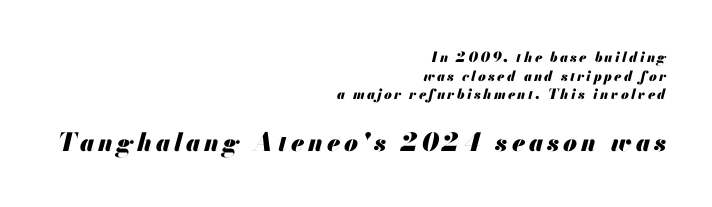
Q: Is the text bold? A: Yes.
Q: Is the text italic (slanted)? A: Yes, it leans right by about 13 degrees.
Q: Is the text underlined? A: No.
Q: How is the paragraph aligned? A: Right-aligned.
Q: Is the spacing between lines tight, normal or loose? A: Normal.
Q: Which block of text is set in a larger size, the first (top) or the second (bottom)? A: The second (bottom) one.
